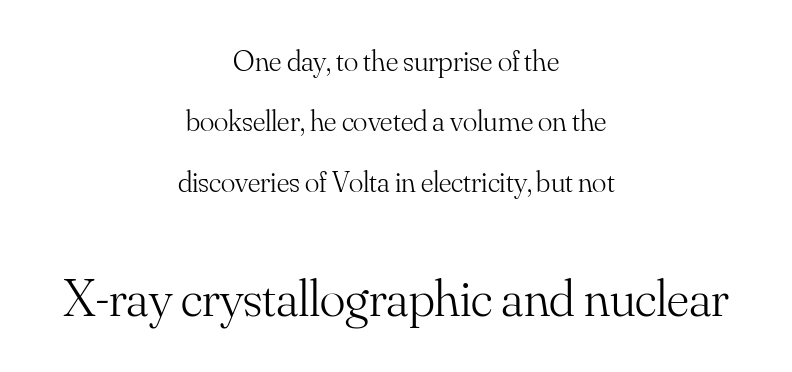
These lines are centered, leaving both edges ragged. The block of text is sparse from top to bottom, with ample space between rows. A bare baseline throughout the passage. Letters have the restrained weight of plain body copy at most. Style check: upright. The face used here is proportionally spaced, like ordinary book or web type.
